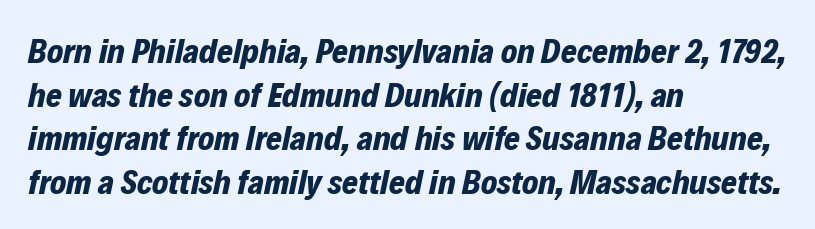
Q: Is the text bold? A: Yes.
Q: Is the text italic (slanted)? A: Yes, it leans right by about 12 degrees.
Q: Is the text underlined? A: No.
Q: How is the paragraph aligned? A: Left-aligned.
Q: Is the spacing between letters normal or unusually wide? A: Normal.
Q: Is the spacing between lines tight, normal or loose? A: Normal.
Q: Width (condensed, normal, or wide)? A: Normal.
Q: Stroke contrast? A: Low.
Q: x-height? A: Medium.
Q: Monospaced? A: No.
